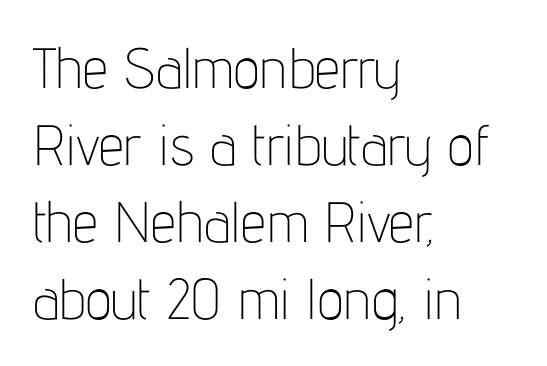
Q: Is the text bold? A: No.
Q: Is the text italic (slanted)? A: No, it is upright.
Q: Is the typeface a serif or a sans-serif typeface? A: Sans-serif.
Q: Is the text underlined? A: No.
Q: How is the paragraph aligned? A: Left-aligned.
Q: Is the spacing between letters normal or unusually wide? A: Normal.
Q: Is the spacing between lines tight, normal or loose? A: Normal.
Q: Width (condensed, normal, or wide)? A: Condensed.
Q: Stroke contrast? A: Low.
Q: x-height? A: Medium.
Q: Monospaced? A: No.
